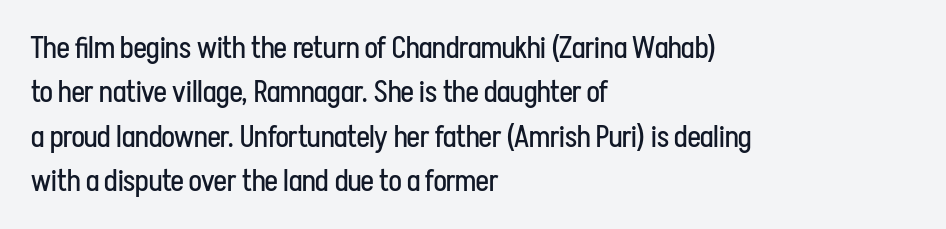
{"serif": "no", "italic": "no", "bold": "no", "weight": "regular", "width": "condensed", "stroke_contrast": "low", "x_height": "medium", "monospaced": "no", "underline": "no", "align": "left", "line_spacing": "normal", "line_spacing_ratio": 1.48, "letter_spacing": "normal", "letter_spacing_em": 0.0, "glyph_px": 30}
